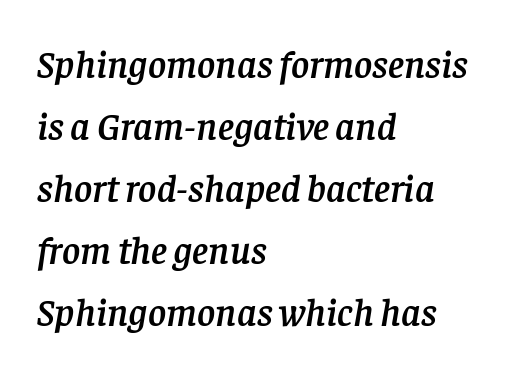
{"serif": "yes", "italic": "yes", "lean": "right", "slant_degrees": 8, "width": "normal", "stroke_contrast": "low", "x_height": "large", "monospaced": "no", "underline": "no", "align": "left", "line_spacing": "normal", "line_spacing_ratio": 1.59, "letter_spacing": "normal", "letter_spacing_em": 0.0, "glyph_px": 39}
